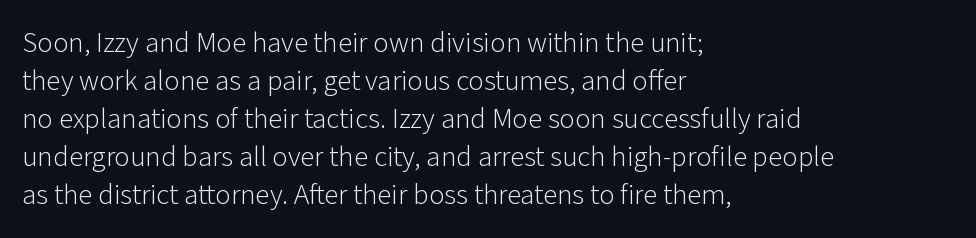
Q: Is the text bold? A: No.
Q: Is the text italic (slanted)? A: No, it is upright.
Q: Is the typeface a serif or a sans-serif typeface? A: Sans-serif.
Q: Is the text underlined? A: No.
Q: How is the paragraph aligned? A: Left-aligned.
Q: Is the spacing between letters normal or unusually wide? A: Normal.
Q: Is the spacing between lines tight, normal or loose? A: Normal.
Q: Width (condensed, normal, or wide)? A: Normal.
Q: Stroke contrast? A: Low.
Q: x-height? A: Medium.
Q: Monospaced? A: No.
